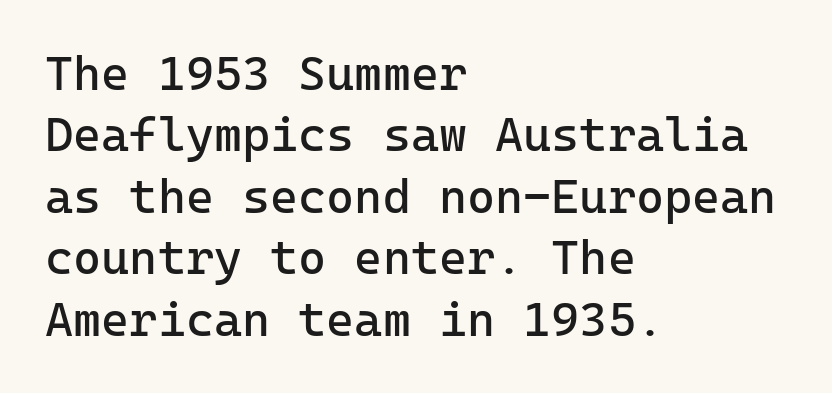
The image shows 48 px regular-weight sans-serif type, upright; set left-aligned, normal line spacing (1.28x), normal letter spacing, not underlined; low stroke contrast and a medium x-height.
